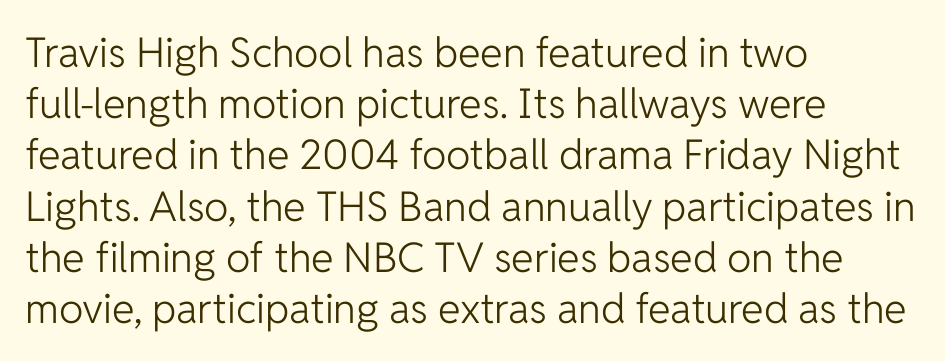
Q: Is the text bold? A: No.
Q: Is the text italic (slanted)? A: No, it is upright.
Q: Is the typeface a serif or a sans-serif typeface? A: Sans-serif.
Q: Is the text underlined? A: No.
Q: How is the paragraph aligned? A: Left-aligned.
Q: Is the spacing between letters normal or unusually wide? A: Normal.
Q: Is the spacing between lines tight, normal or loose? A: Normal.
Q: Width (condensed, normal, or wide)? A: Normal.
Q: Stroke contrast? A: Low.
Q: x-height? A: Medium.
Q: Monospaced? A: No.
